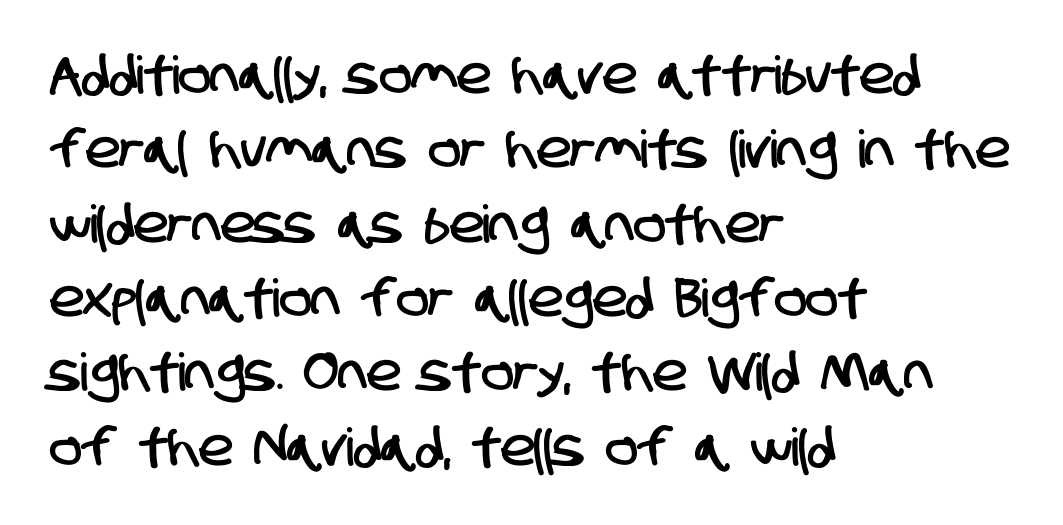
The image shows 52 px condensed sans-serif type; set left-aligned, normal line spacing (1.43x), normal letter spacing, not underlined; low stroke contrast and a large x-height.
